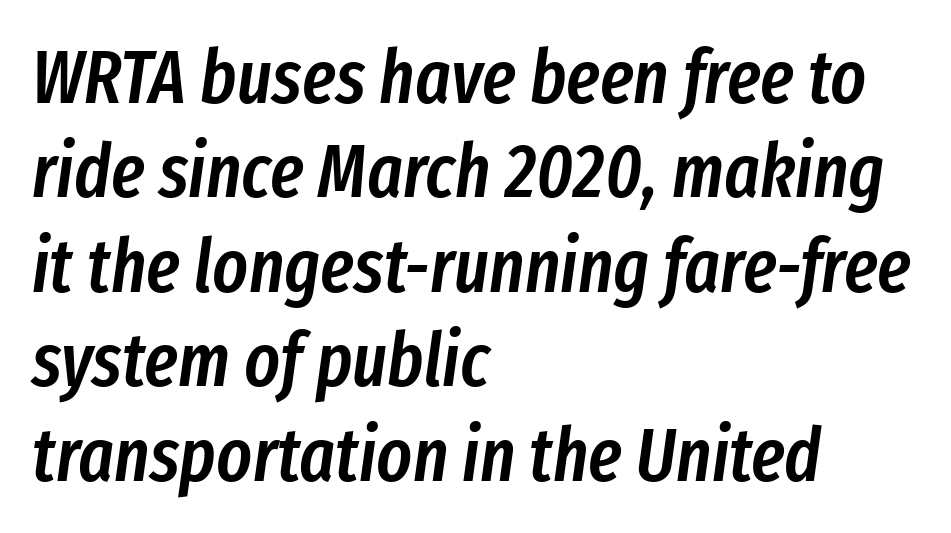
Alignment: flush left. The axis of the letterforms is tilted away from vertical. Look at the stroke-to-counter ratio: somewhat heavy, a semibold. Varying glyph widths throughout — classic text-font behaviour. Just letters on the line, the space beneath them empty.
